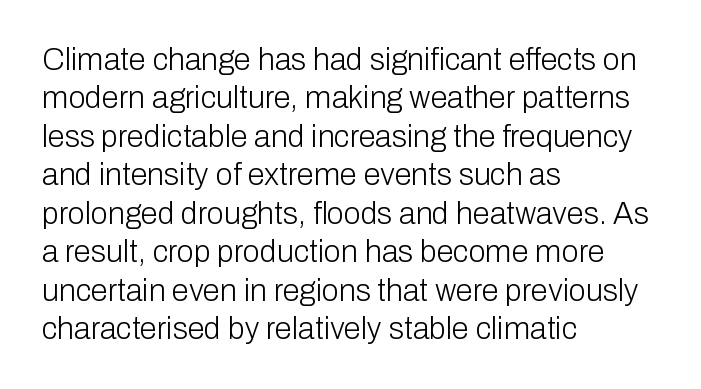
{"serif": "no", "italic": "no", "bold": "no", "weight": "light", "width": "normal", "stroke_contrast": "low", "x_height": "medium", "monospaced": "no", "underline": "no", "align": "left", "line_spacing_ratio": 1.24, "letter_spacing": "normal", "letter_spacing_em": 0.0, "glyph_px": 31}
